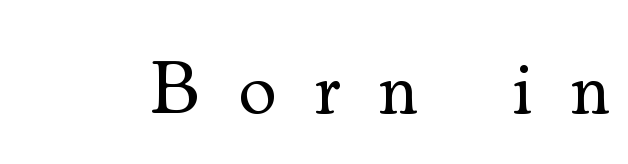
Caption: expanded tracking, letters set apart. The rendering shows small feet on the letterforms — a serif design. The space directly below the letters is spotless. Upright lettering throughout. Each letter keeps its own natural width here, so spacing adapts to shape.
